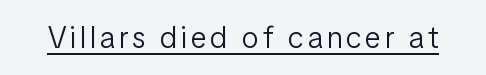
{"serif": "no", "italic": "no", "bold": "no", "weight": "light", "width": "condensed", "stroke_contrast": "low", "x_height": "medium", "monospaced": "no", "underline": "yes", "glyph_px": 30}
